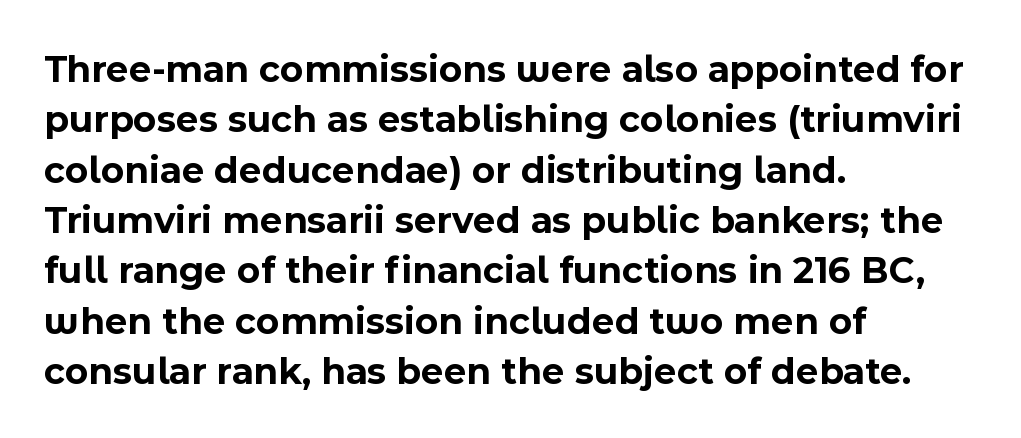
Q: Is the text bold? A: Yes.
Q: Is the text italic (slanted)? A: No, it is upright.
Q: Is the typeface a serif or a sans-serif typeface? A: Sans-serif.
Q: Is the text underlined? A: No.
Q: How is the paragraph aligned? A: Left-aligned.
Q: Is the spacing between letters normal or unusually wide? A: Normal.
Q: Is the spacing between lines tight, normal or loose? A: Normal.
Q: Width (condensed, normal, or wide)? A: Normal.
Q: x-height? A: Medium.
Q: Monospaced? A: No.
